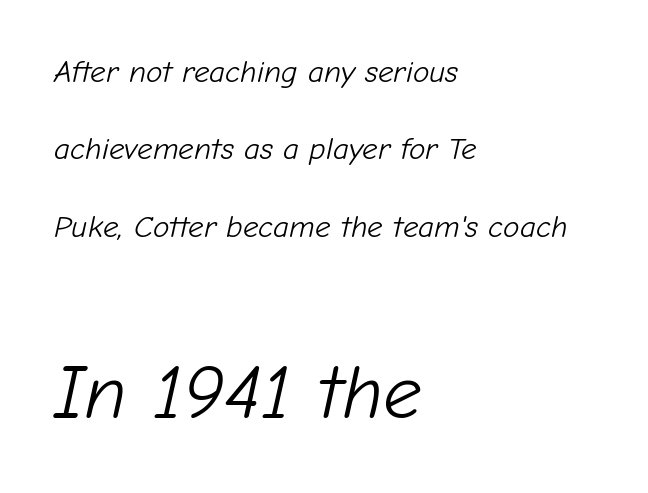
The image shows 77 px light type, italic (leaning right); set left-aligned, loose line spacing (2.5x), normal letter spacing, not underlined; the second (bottom) block is 2.48x larger; low stroke contrast and a medium x-height.
